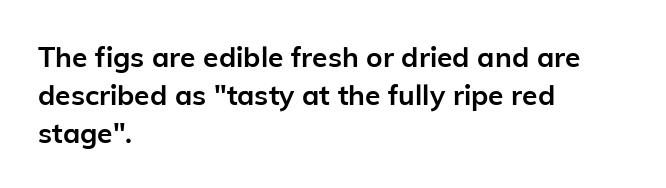
Q: Is the text bold? A: Yes.
Q: Is the text italic (slanted)? A: No, it is upright.
Q: Is the typeface a serif or a sans-serif typeface? A: Sans-serif.
Q: Is the text underlined? A: No.
Q: How is the paragraph aligned? A: Left-aligned.
Q: Is the spacing between letters normal or unusually wide? A: Normal.
Q: Is the spacing between lines tight, normal or loose? A: Normal.
Q: Width (condensed, normal, or wide)? A: Normal.
Q: Stroke contrast? A: Low.
Q: x-height? A: Medium.
Q: Monospaced? A: No.
